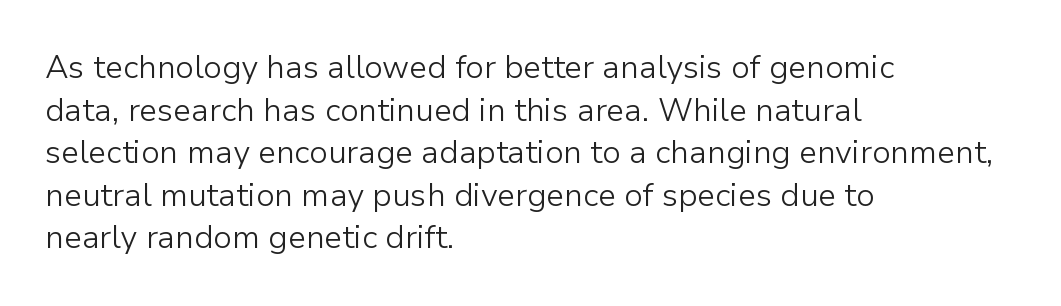
Underlining? Definitely not there. Visually the block forms a straight wall on the left and a jagged coastline on the right. Proportional: the letters do not fall into vertical columns. Horizontal bands of white between lines are of average thickness.
